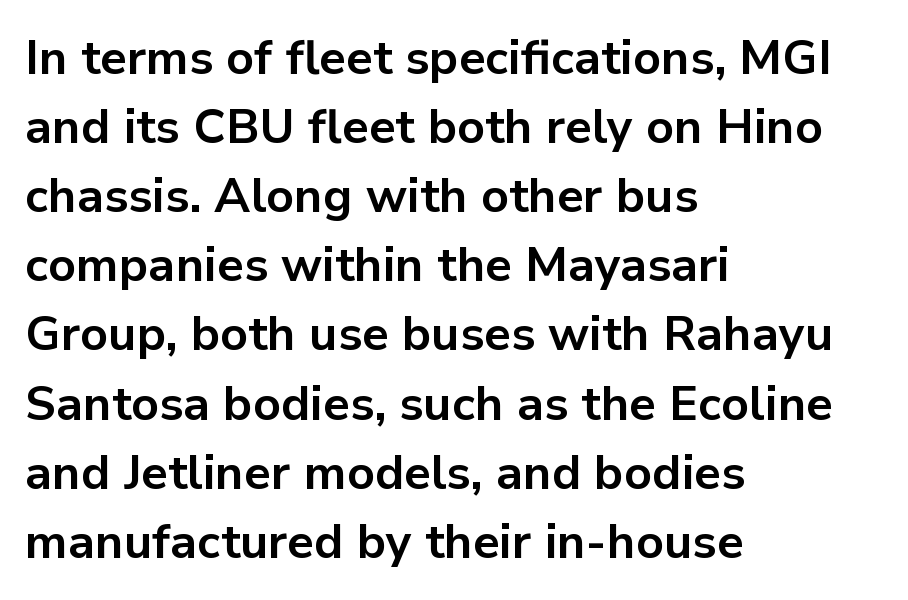
These lines were composed using upright roman letters. The rendering uses a moderate line-height, typical for paragraphs. The paragraph has a hard left edge and a soft right edge. Is the letter spacing exaggerated? No — it looks like the ordinary default. The sample has been set heavy, in full bold. Plain, unruled lines of type.
